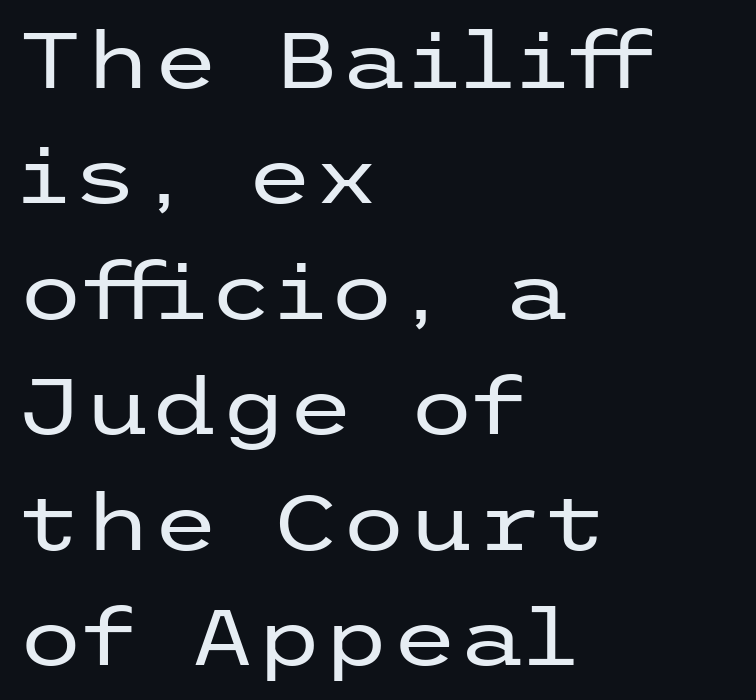
{"serif": "no", "italic": "no", "bold": "no", "weight": "regular", "width": "wide", "stroke_contrast": "low", "x_height": "medium", "underline": "no", "align": "left", "line_spacing": "normal", "line_spacing_ratio": 1.5, "letter_spacing": "normal", "letter_spacing_em": 0.0, "glyph_px": 77}
